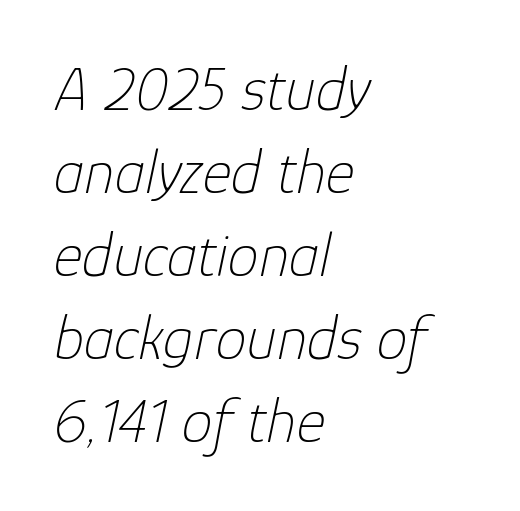
Q: Is the text bold? A: No.
Q: Is the text italic (slanted)? A: Yes, it leans right by about 12 degrees.
Q: Is the text underlined? A: No.
Q: How is the paragraph aligned? A: Left-aligned.
Q: Is the spacing between letters normal or unusually wide? A: Normal.
Q: Is the spacing between lines tight, normal or loose? A: Normal.
Q: Width (condensed, normal, or wide)? A: Normal.
Q: Stroke contrast? A: Low.
Q: x-height? A: Medium.
Q: Monospaced? A: No.
